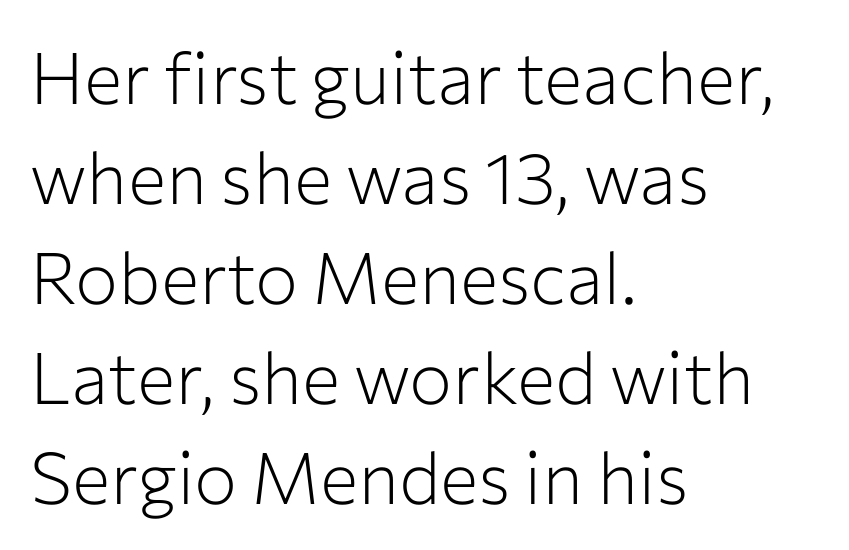
{"serif": "no", "italic": "no", "bold": "no", "weight": "light", "width": "normal", "stroke_contrast": "low", "x_height": "medium", "monospaced": "no", "underline": "no", "align": "left", "line_spacing": "normal", "line_spacing_ratio": 1.39, "letter_spacing": "normal", "letter_spacing_em": 0.0, "glyph_px": 72}
